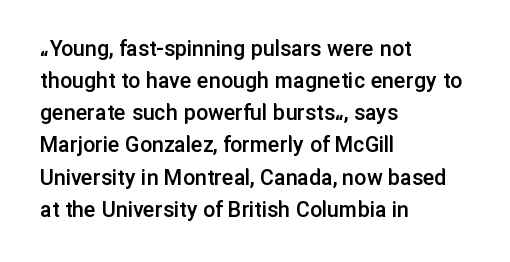
The image shows 24 px text type, upright; set left-aligned, normal line spacing (1.34x), normal letter spacing, not underlined.
